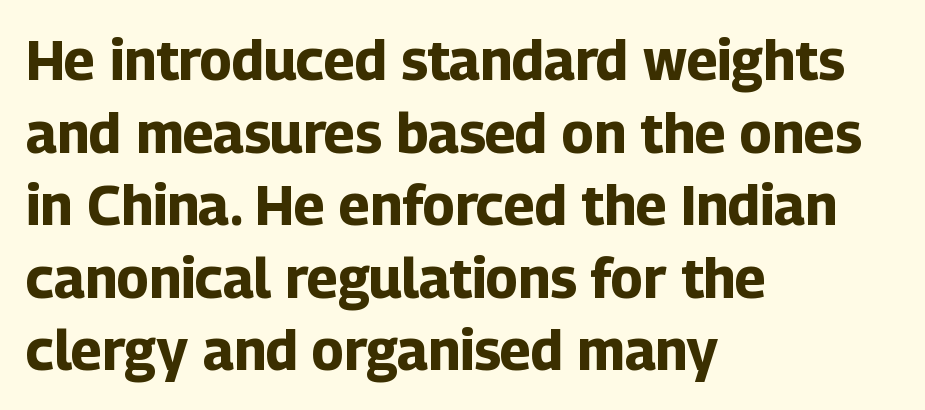
The image shows 55 px bold sans-serif type, upright; set left-aligned, normal line spacing (1.32x), normal letter spacing, not underlined; low stroke contrast and a medium x-height.
